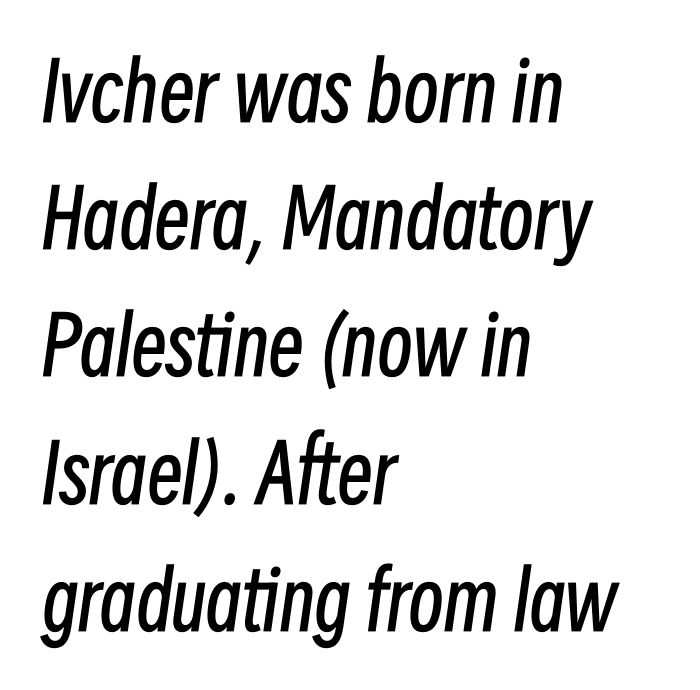
The image shows 80 px regular-weight, condensed type, italic (leaning right); set left-aligned, normal line spacing (1.59x), normal letter spacing, not underlined; low stroke contrast and a medium x-height.
